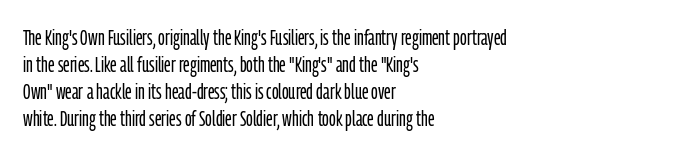
The image shows 22 px text type, upright; set left-aligned, line spacing 1.22x, normal letter spacing, not underlined.
